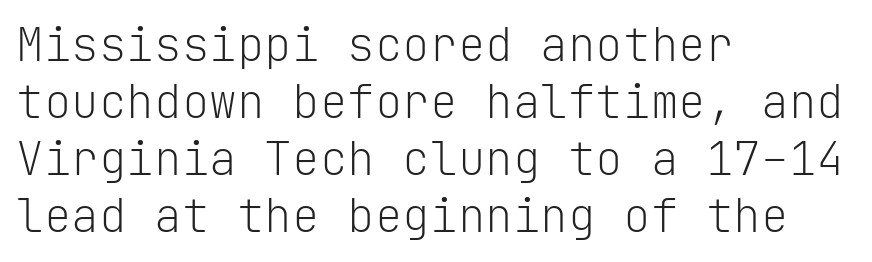
{"serif": "no", "italic": "no", "bold": "no", "weight": "light", "width": "normal", "stroke_contrast": "low", "x_height": "medium", "monospaced": "yes", "underline": "no", "align": "left", "line_spacing_ratio": 1.24, "letter_spacing": "normal", "letter_spacing_em": 0.0, "glyph_px": 46}
